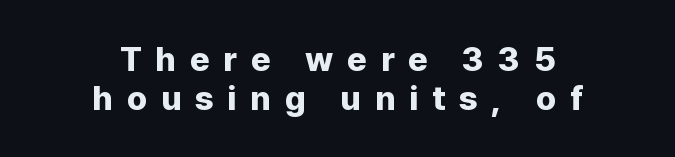
The typesetter chose a symmetrical, centered arrangement here. The font's upright variant was chosen for this text. Character widths vary here, with narrow letters taking less room than wide ones. Line spacing here is tight. Compared with an ordinary text face, these strokes are far heavier — a full bold.
